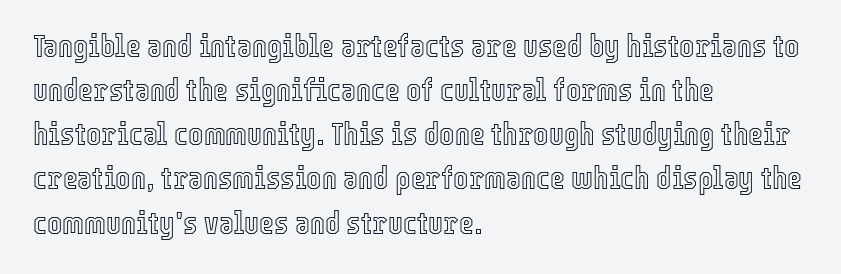
Honestly, the letter spacing is just normal — you wouldn't notice it. The area under the type is left untouched. The typography opts for an upright posture over an oblique one. The lines in this sample share a left origin and differ only in where they stop. Each letter keeps its own natural width here, so spacing adapts to shape.
